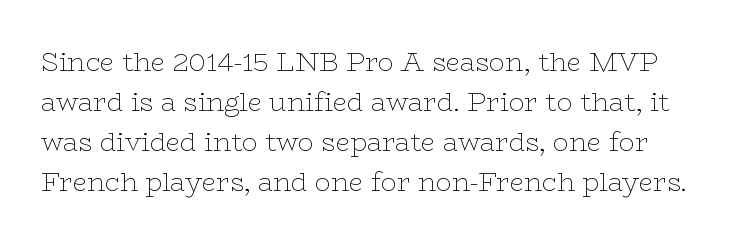
{"italic": "no", "bold": "no", "underline": "no", "line_spacing": "normal", "line_spacing_ratio": 1.54, "letter_spacing": "normal", "letter_spacing_em": 0.0, "glyph_px": 26}
